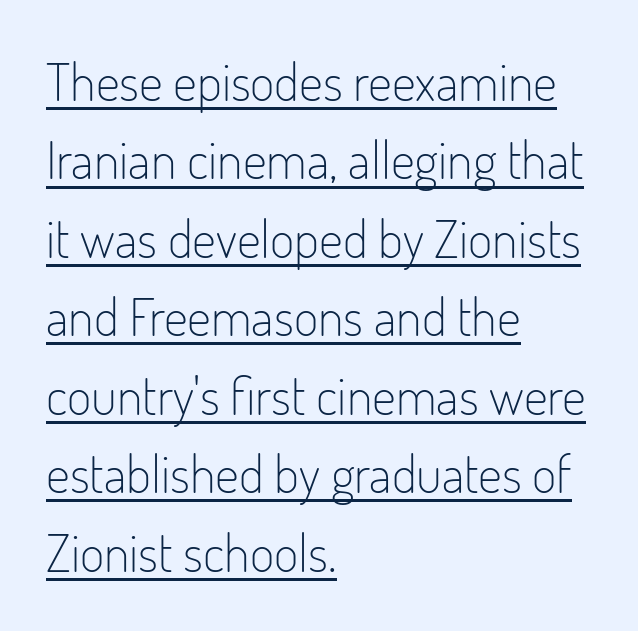
Q: Is the text bold? A: No.
Q: Is the text italic (slanted)? A: No, it is upright.
Q: Is the typeface a serif or a sans-serif typeface? A: Sans-serif.
Q: Is the text underlined? A: Yes.
Q: How is the paragraph aligned? A: Left-aligned.
Q: Is the spacing between letters normal or unusually wide? A: Normal.
Q: Is the spacing between lines tight, normal or loose? A: Normal.
Q: Width (condensed, normal, or wide)? A: Condensed.
Q: Stroke contrast? A: Low.
Q: x-height? A: Small.
Q: Monospaced? A: No.
